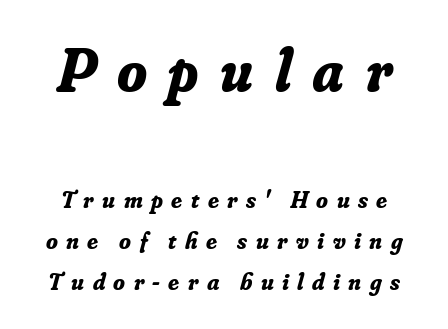
Q: Is the text bold? A: Yes.
Q: Is the text italic (slanted)? A: Yes, it leans right by about 16 degrees.
Q: Is the typeface a serif or a sans-serif typeface? A: Serif.
Q: Is the text underlined? A: No.
Q: Is the spacing between letters normal or unusually wide? A: Unusually wide.
Q: Which block of text is set in a larger size, the first (top) or the second (bottom)? A: The first (top) one.
Q: Width (condensed, normal, or wide)? A: Normal.
Q: Stroke contrast? A: Low.
Q: x-height? A: Small.
Q: Monospaced? A: No.
